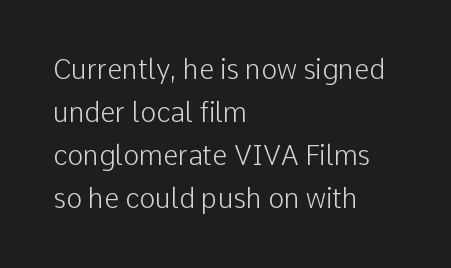
Line beginnings align vertically; line endings do not. Quick note: not italic, upright. No chunkiness to these letters — they're not bold. Default kerning and tracking; the words read as compact shapes.
